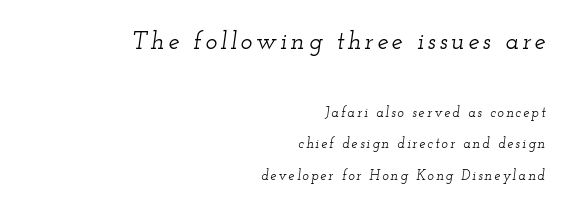
{"italic": "yes", "lean": "right", "slant_degrees": 12, "underline": "no", "align": "right", "line_spacing": "loose", "line_spacing_ratio": 2.24, "larger_block": "first", "size_ratio": 1.79, "glyph_px": 25}
